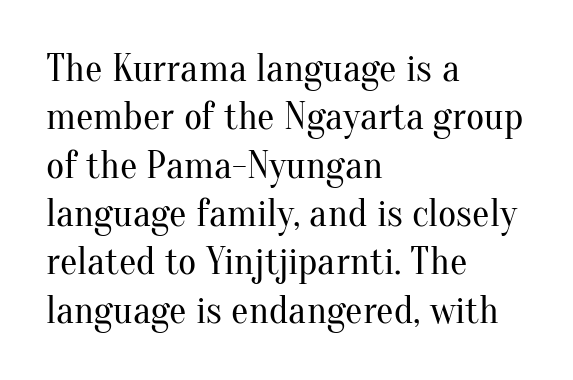
The image shows 39 px regular-weight serif type, upright; set left-aligned, line spacing 1.24x, normal letter spacing, not underlined; medium stroke contrast and a small x-height.
